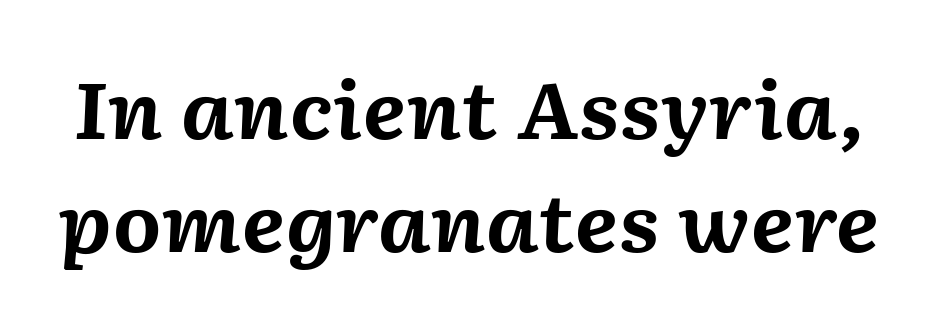
Q: Is the text bold? A: Yes.
Q: Is the text italic (slanted)? A: Yes, it leans right by about 2 degrees.
Q: Is the text underlined? A: No.
Q: Is the spacing between letters normal or unusually wide? A: Normal.
Q: Is the spacing between lines tight, normal or loose? A: Normal.
Q: Width (condensed, normal, or wide)? A: Normal.
Q: Stroke contrast? A: Medium.
Q: x-height? A: Medium.
Q: Monospaced? A: No.
